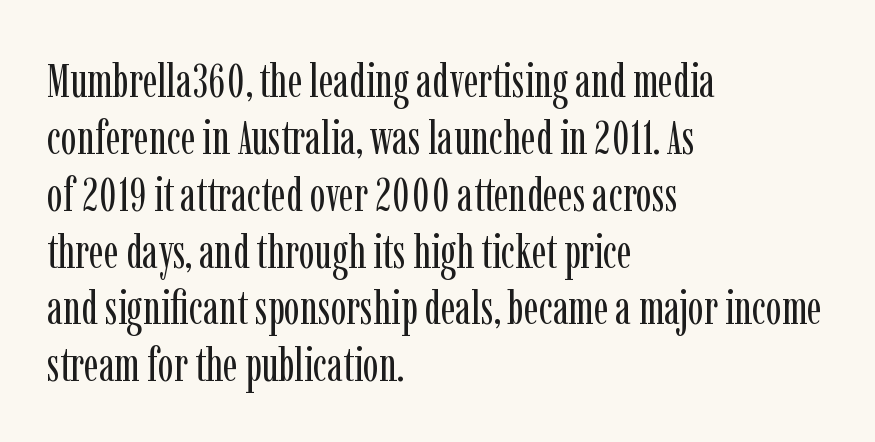
The image shows 47 px regular-weight, condensed serif type, upright; set left-aligned, line spacing 1.21x, normal letter spacing, not underlined; low stroke contrast and a medium x-height.
